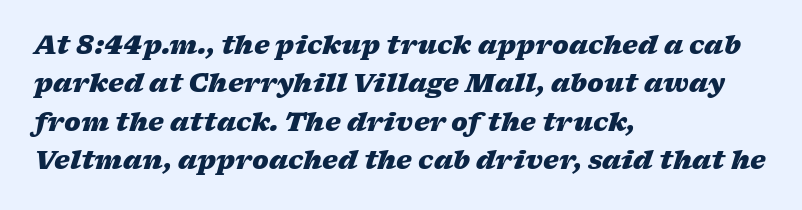
Q: Is the text bold? A: Yes.
Q: Is the text italic (slanted)? A: Yes, it leans right by about 17 degrees.
Q: Is the text underlined? A: No.
Q: How is the paragraph aligned? A: Left-aligned.
Q: Is the spacing between letters normal or unusually wide? A: Normal.
Q: Is the spacing between lines tight, normal or loose? A: Normal.
